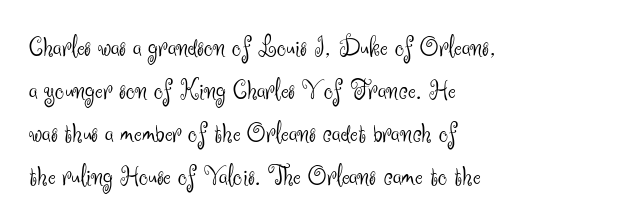
{"serif": "no", "italic": "no", "bold": "no", "weight": "light", "width": "normal", "stroke_contrast": "medium", "x_height": "small", "monospaced": "no", "underline": "no", "align": "left", "line_spacing": "normal", "line_spacing_ratio": 1.48, "letter_spacing": "normal", "letter_spacing_em": 0.0, "glyph_px": 29}
